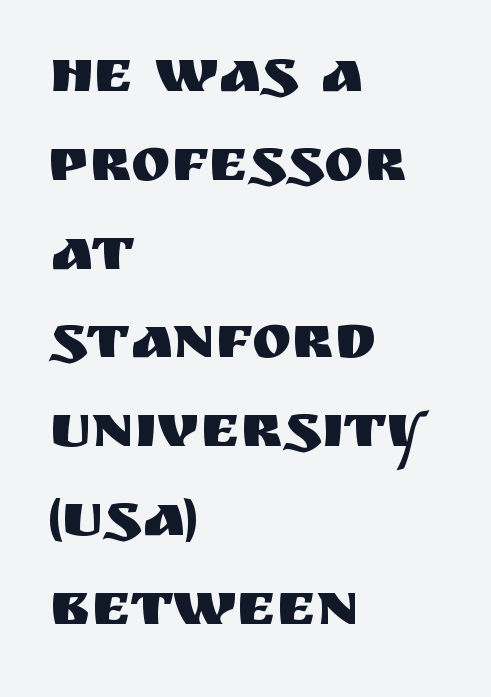
Q: Is the text italic (slanted)? A: No, it is upright.
Q: Is the typeface a serif or a sans-serif typeface? A: Sans-serif.
Q: Is the text underlined? A: No.
Q: How is the paragraph aligned? A: Left-aligned.
Q: Is the spacing between letters normal or unusually wide? A: Normal.
Q: Is the spacing between lines tight, normal or loose? A: Normal.
Q: Width (condensed, normal, or wide)? A: Normal.
Q: Stroke contrast? A: Medium.
Q: x-height? A: Large.
Q: Monospaced? A: No.
